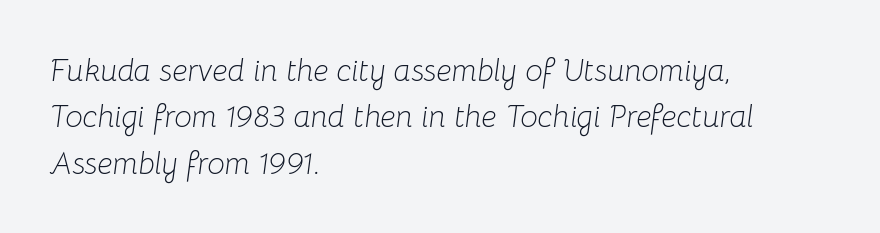
Note the varied advance widths — an 'i' is clearly narrower than an 'm'. The line texture is even and compact thanks to regular tracking. Which margin do the lines hug? The left one — the right edge is uneven. Italic: yes, the glyphs are oblique. Successive baselines arrive at the customary interval. Stems and bowls with no extra thickness — not bold.
